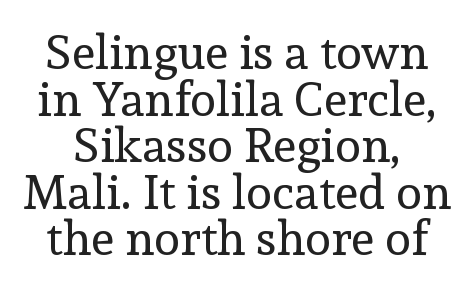
The image shows 48 px regular-weight serif type, upright; set tight line spacing (0.97x), normal letter spacing, not underlined; a medium x-height.
